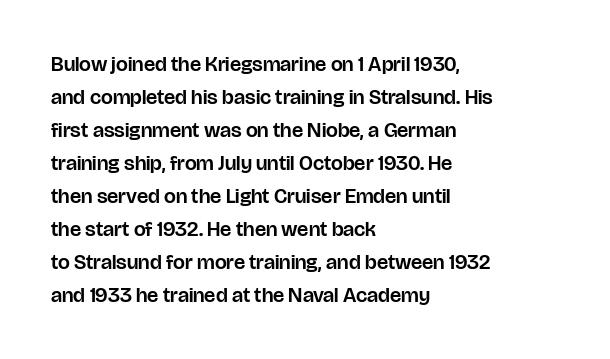
Q: Is the text italic (slanted)? A: No, it is upright.
Q: Is the text underlined? A: No.
Q: How is the paragraph aligned? A: Left-aligned.
Q: Is the spacing between letters normal or unusually wide? A: Normal.
Q: Is the spacing between lines tight, normal or loose? A: Normal.
